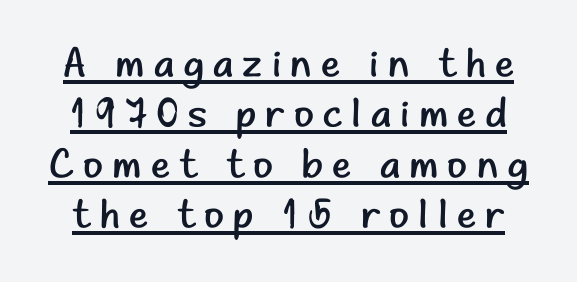
What kind of face is this? One without serifs — a sans. Characters remain perfectly vertical along every line. Do the characters align in a grid? No, the font is proportional. The sample's only ornament is a line tracing under the words. Stroke mass is kept to a normal reading level or below. Substantial extra tracking has been applied to these lines.
